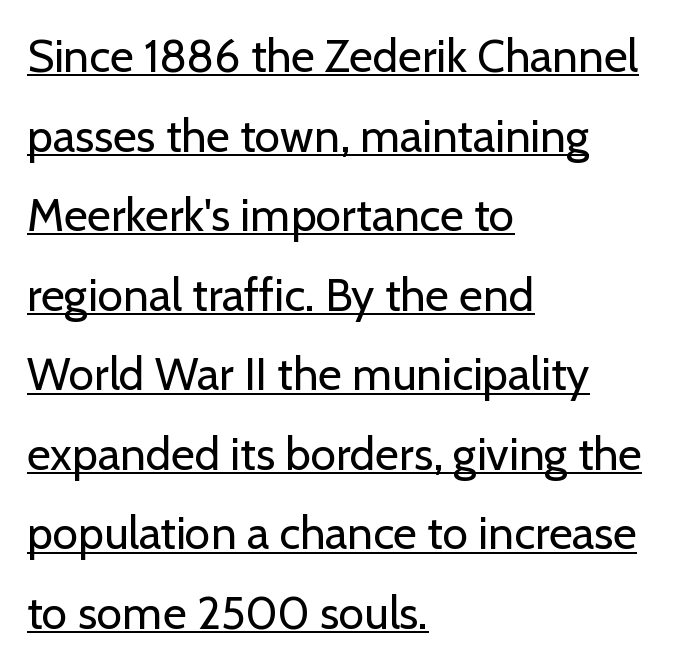
The image shows 46 px regular-weight sans-serif type, upright; set left-aligned, line spacing 1.73x, normal letter spacing, underlined; low stroke contrast and a medium x-height.
